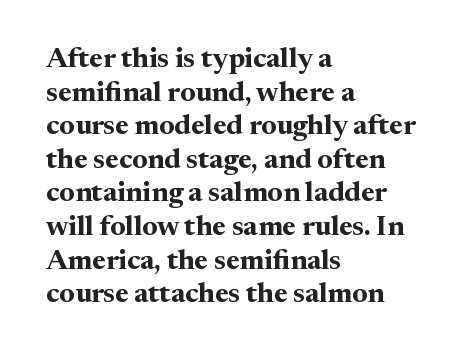
{"serif": "yes", "italic": "no", "bold": "yes", "weight": "bold", "width": "normal", "stroke_contrast": "medium", "x_height": "medium", "monospaced": "no", "underline": "no", "align": "left", "line_spacing_ratio": 1.2, "letter_spacing": "normal", "letter_spacing_em": 0.0, "glyph_px": 28}
